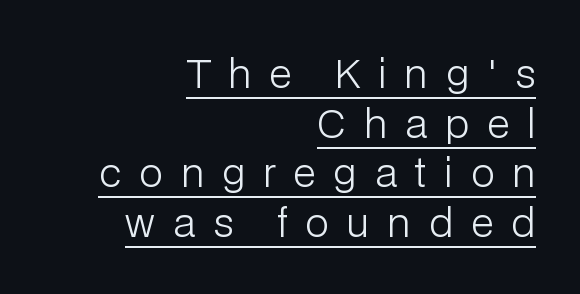
Q: Is the text bold? A: No.
Q: Is the text italic (slanted)? A: No, it is upright.
Q: Is the typeface a serif or a sans-serif typeface? A: Sans-serif.
Q: Is the text underlined? A: Yes.
Q: How is the paragraph aligned? A: Right-aligned.
Q: Is the spacing between letters normal or unusually wide? A: Unusually wide.
Q: Is the spacing between lines tight, normal or loose? A: Normal.
Q: Width (condensed, normal, or wide)? A: Normal.
Q: Stroke contrast? A: Low.
Q: x-height? A: Medium.
Q: Monospaced? A: No.
